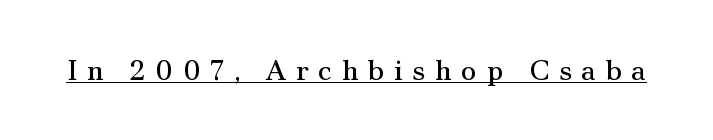
It's the straight-up-and-down kind of type. Observe the serifs anchoring each vertical stroke in this sample. You could not count columns in this text — the font is proportionally spaced. Beneath each row of characters lies a ruled line. Heft: none added — not bold. Tracking value appears strongly positive — letters spread wide.
